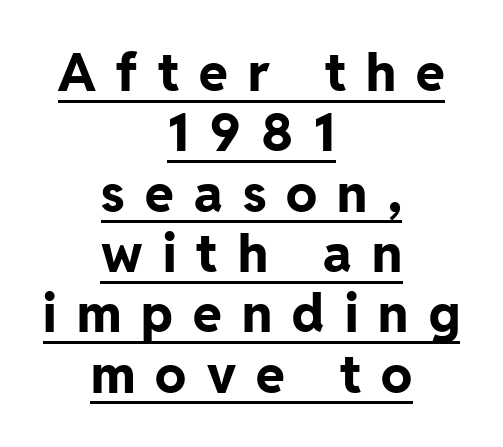
The image shows 52 px bold sans-serif type, upright; set centered, line spacing 1.16x, unusually wide letter spacing (+0.39 em), underlined; low stroke contrast and a medium x-height.
